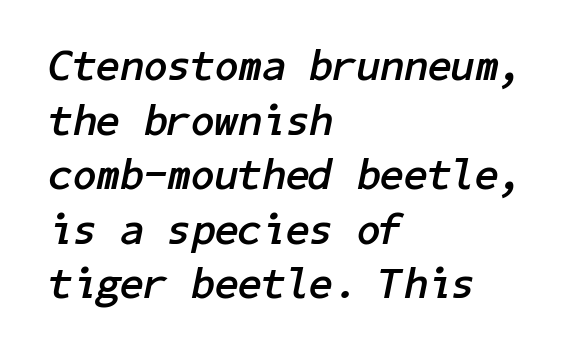
Q: Is the text bold? A: Yes.
Q: Is the text italic (slanted)? A: Yes, it leans right by about 11 degrees.
Q: Is the text underlined? A: No.
Q: How is the paragraph aligned? A: Left-aligned.
Q: Is the spacing between letters normal or unusually wide? A: Normal.
Q: Is the spacing between lines tight, normal or loose? A: Normal.
Q: Width (condensed, normal, or wide)? A: Normal.
Q: Stroke contrast? A: Low.
Q: x-height? A: Medium.
